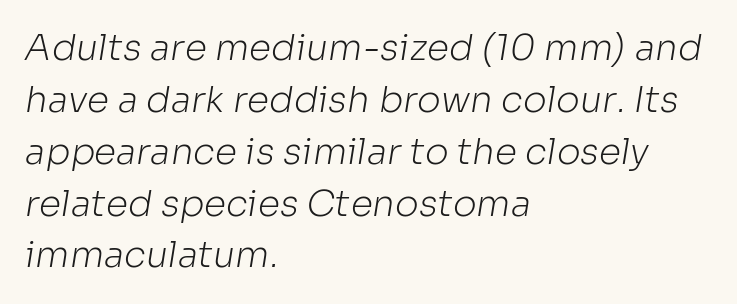
Q: Is the text bold? A: No.
Q: Is the typeface a serif or a sans-serif typeface? A: Sans-serif.
Q: Is the text underlined? A: No.
Q: How is the paragraph aligned? A: Left-aligned.
Q: Is the spacing between letters normal or unusually wide? A: Normal.
Q: Is the spacing between lines tight, normal or loose? A: Normal.
Q: Width (condensed, normal, or wide)? A: Normal.
Q: Stroke contrast? A: Low.
Q: x-height? A: Medium.
Q: Monospaced? A: No.
